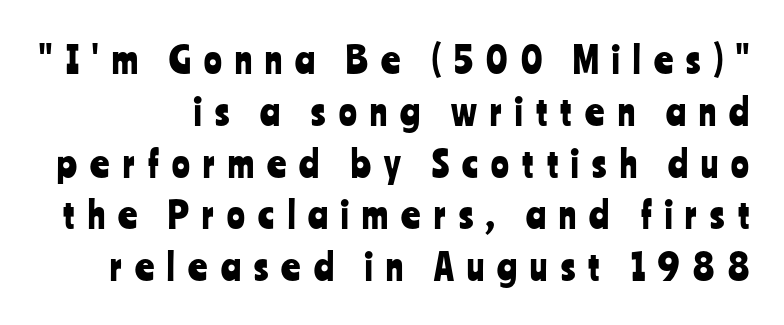
The image shows 37 px condensed sans-serif type, upright; set normal line spacing (1.4x), unusually wide letter spacing (+0.36 em), not underlined; low stroke contrast and a medium x-height.
